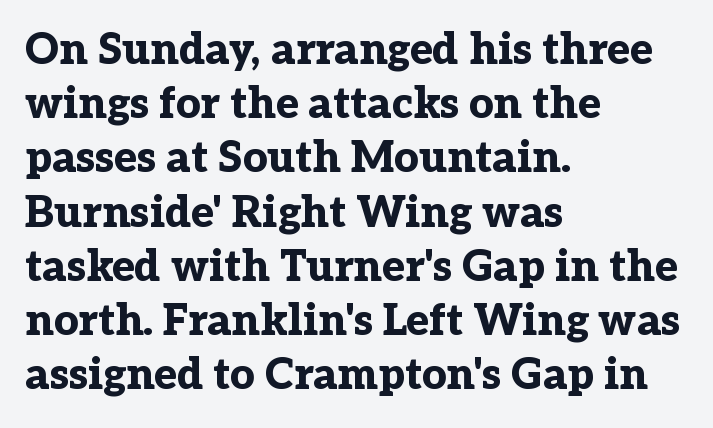
Q: Is the text bold? A: Yes.
Q: Is the text italic (slanted)? A: No, it is upright.
Q: Is the typeface a serif or a sans-serif typeface? A: Serif.
Q: Is the text underlined? A: No.
Q: How is the paragraph aligned? A: Left-aligned.
Q: Is the spacing between letters normal or unusually wide? A: Normal.
Q: Is the spacing between lines tight, normal or loose? A: Normal.
Q: Width (condensed, normal, or wide)? A: Normal.
Q: Stroke contrast? A: Low.
Q: x-height? A: Medium.
Q: Monospaced? A: No.
